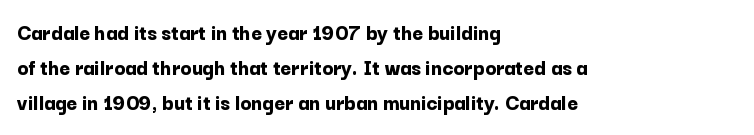
Q: Is the text bold? A: Yes.
Q: Is the text italic (slanted)? A: No, it is upright.
Q: Is the text underlined? A: No.
Q: How is the paragraph aligned? A: Left-aligned.
Q: Is the spacing between letters normal or unusually wide? A: Normal.
Q: Is the spacing between lines tight, normal or loose? A: Normal.
